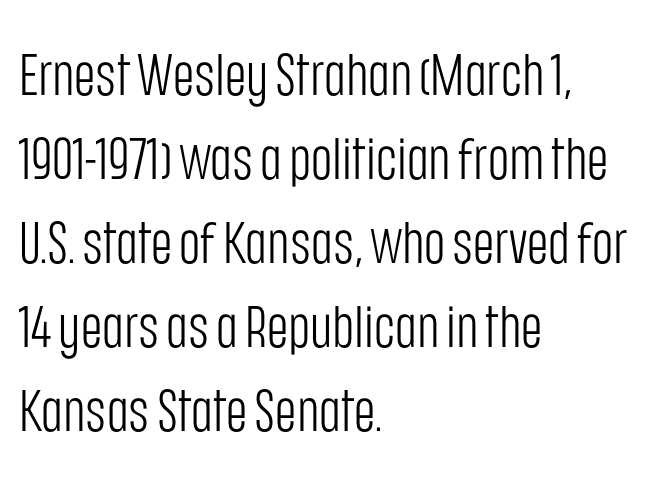
{"serif": "no", "italic": "no", "bold": "no", "weight": "light", "width": "condensed", "stroke_contrast": "low", "x_height": "large", "monospaced": "no", "underline": "no", "align": "left", "line_spacing": "normal", "line_spacing_ratio": 1.45, "letter_spacing": "normal", "letter_spacing_em": 0.0, "glyph_px": 58}
